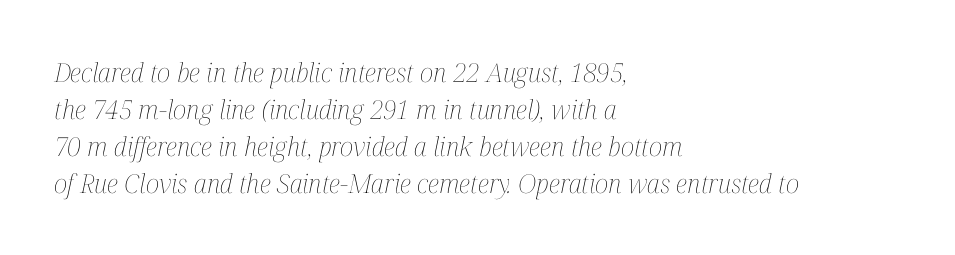
Where is the straight margin? On the left. Unmarked baselines from the first word to the last. Heft: none added — not bold. The font's italic variant was chosen for this text. Glyph-to-glyph distance matches everyday printed text. The designer left line spacing at the default.
